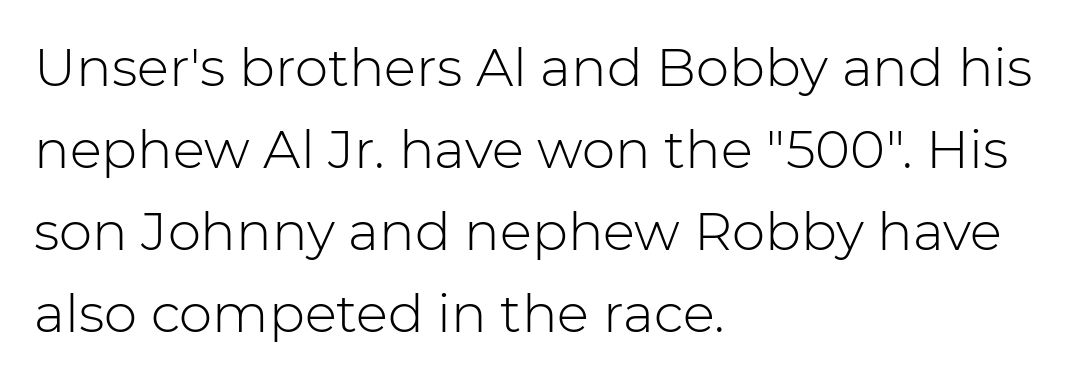
{"serif": "no", "italic": "no", "bold": "no", "weight": "light", "width": "normal", "stroke_contrast": "low", "x_height": "medium", "monospaced": "no", "underline": "no", "align": "left", "line_spacing": "normal", "line_spacing_ratio": 1.55, "letter_spacing": "normal", "letter_spacing_em": 0.0, "glyph_px": 53}
